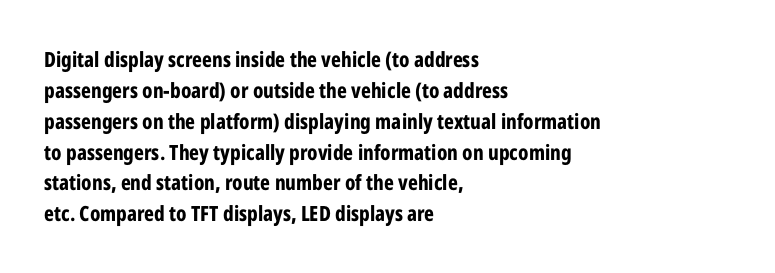
Q: Is the text bold? A: Yes.
Q: Is the text italic (slanted)? A: No, it is upright.
Q: Is the text underlined? A: No.
Q: How is the paragraph aligned? A: Left-aligned.
Q: Is the spacing between letters normal or unusually wide? A: Normal.
Q: Is the spacing between lines tight, normal or loose? A: Normal.
